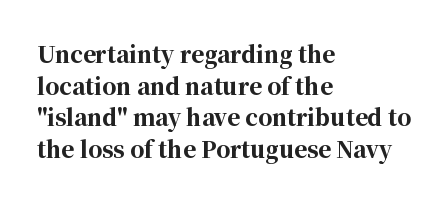
The image shows 22 px bold type, upright; set left-aligned, normal line spacing (1.44x), normal letter spacing, not underlined.
